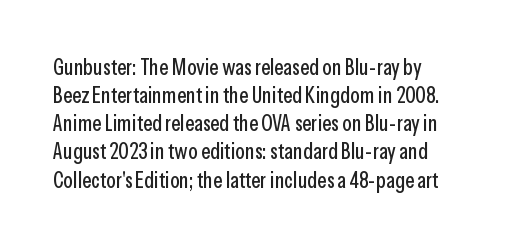
Nothing unusual about the tracking: characters are spaced as the font intends. Notice how descenders clear the ascenders below comfortably — that's standard leading. A roman cut, with each character standing at attention. Bare-footed words on every line.
